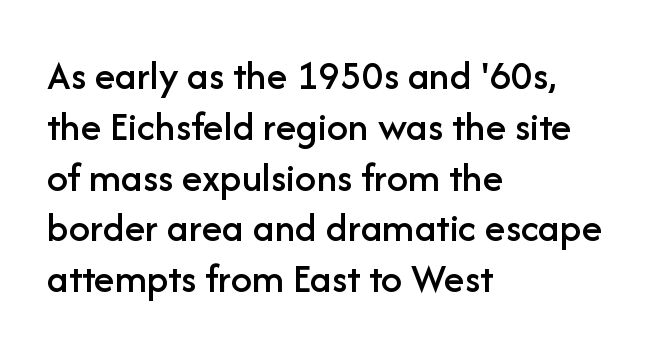
Q: Is the text italic (slanted)? A: No, it is upright.
Q: Is the typeface a serif or a sans-serif typeface? A: Sans-serif.
Q: Is the text underlined? A: No.
Q: How is the paragraph aligned? A: Left-aligned.
Q: Is the spacing between letters normal or unusually wide? A: Normal.
Q: Width (condensed, normal, or wide)? A: Normal.
Q: Stroke contrast? A: Low.
Q: x-height? A: Medium.
Q: Monospaced? A: No.
